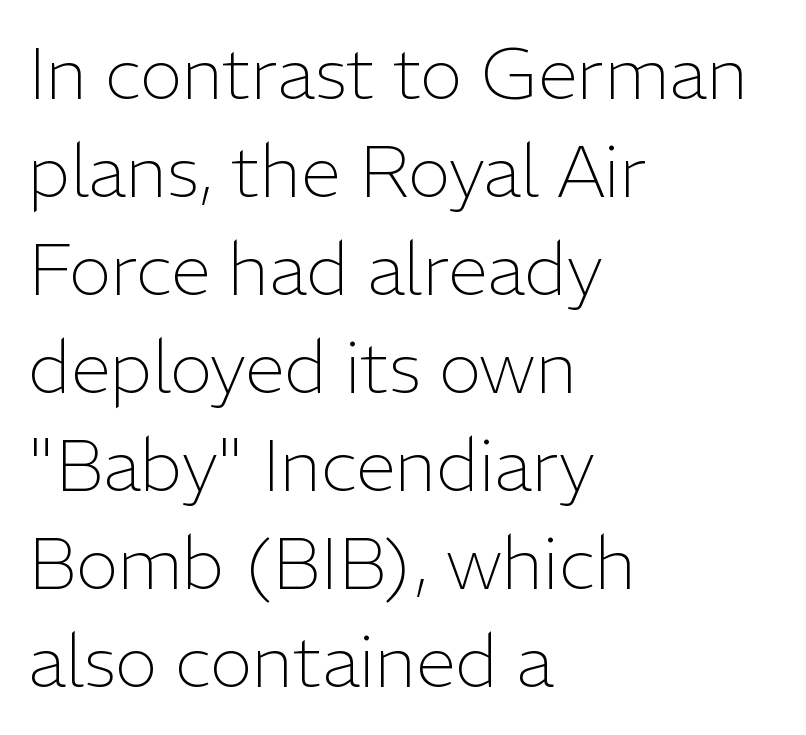
Note the varied advance widths — an 'i' is clearly narrower than an 'm'. Tracking here is standard; glyphs follow each other at the usual distance. Beneath every word, the page is bare. The leading is moderate, giving the passage an even texture. Each line starts at the same left margin while the right side varies.
